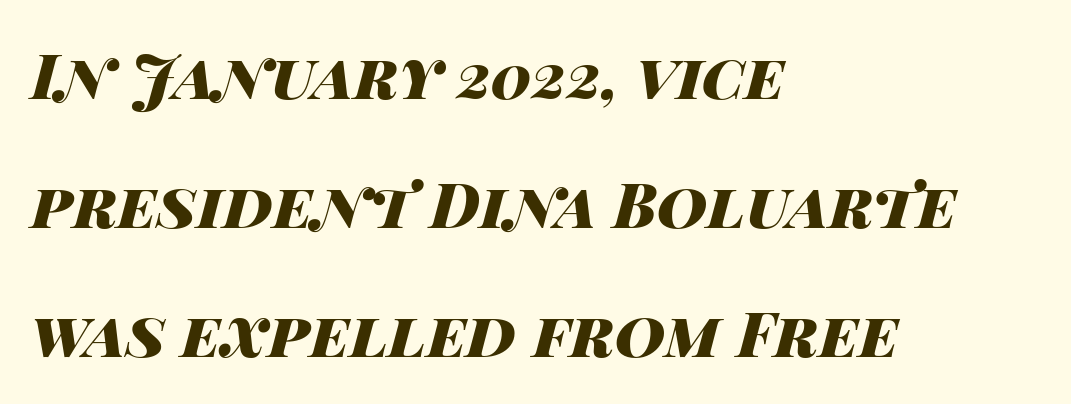
Q: Is the text bold? A: Yes.
Q: Is the text italic (slanted)? A: Yes, it leans right by about 14 degrees.
Q: Is the text underlined? A: No.
Q: How is the paragraph aligned? A: Left-aligned.
Q: Is the spacing between letters normal or unusually wide? A: Normal.
Q: Is the spacing between lines tight, normal or loose? A: Loose.
Q: Width (condensed, normal, or wide)? A: Wide.
Q: Stroke contrast? A: High.
Q: x-height? A: Large.
Q: Monospaced? A: No.
